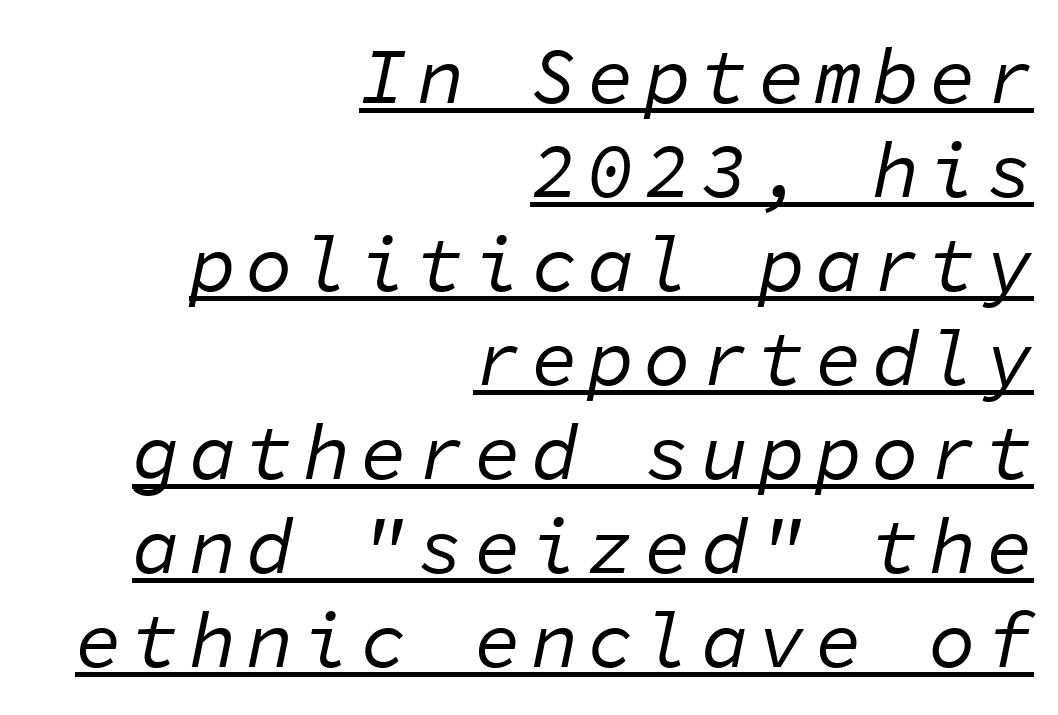
Q: Is the text bold? A: No.
Q: Is the text italic (slanted)? A: Yes, it leans right by about 11 degrees.
Q: Is the text underlined? A: Yes.
Q: How is the paragraph aligned? A: Right-aligned.
Q: Width (condensed, normal, or wide)? A: Normal.
Q: Stroke contrast? A: Low.
Q: x-height? A: Medium.
Q: Monospaced? A: Yes.
